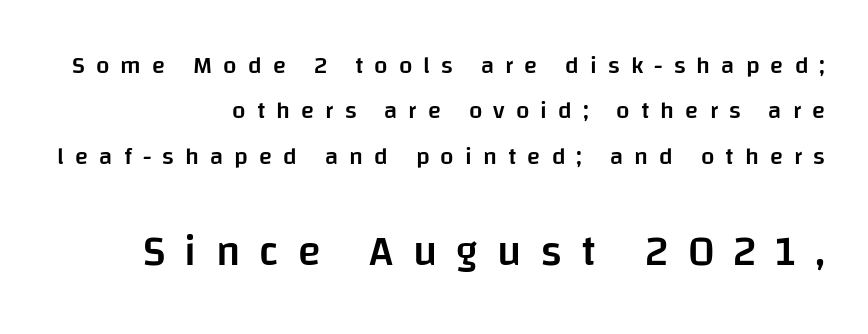
Q: Is the text bold? A: Semi-bold.
Q: Is the text italic (slanted)? A: No, it is upright.
Q: Is the typeface a serif or a sans-serif typeface? A: Sans-serif.
Q: Is the text underlined? A: No.
Q: How is the paragraph aligned? A: Right-aligned.
Q: Is the spacing between letters normal or unusually wide? A: Unusually wide.
Q: Which block of text is set in a larger size, the first (top) or the second (bottom)? A: The second (bottom) one.
Q: Width (condensed, normal, or wide)? A: Normal.
Q: Stroke contrast? A: Low.
Q: x-height? A: Large.
Q: Monospaced? A: No.
